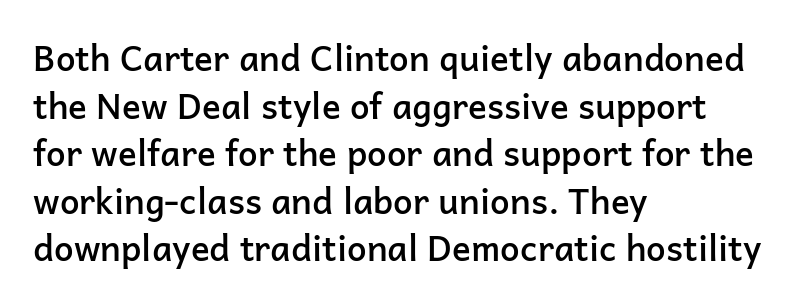
Q: Is the text bold? A: Semi-bold.
Q: Is the text italic (slanted)? A: No, it is upright.
Q: Is the typeface a serif or a sans-serif typeface? A: Sans-serif.
Q: Is the text underlined? A: No.
Q: How is the paragraph aligned? A: Left-aligned.
Q: Is the spacing between letters normal or unusually wide? A: Normal.
Q: Is the spacing between lines tight, normal or loose? A: Normal.
Q: Width (condensed, normal, or wide)? A: Normal.
Q: Stroke contrast? A: Low.
Q: x-height? A: Medium.
Q: Monospaced? A: No.
